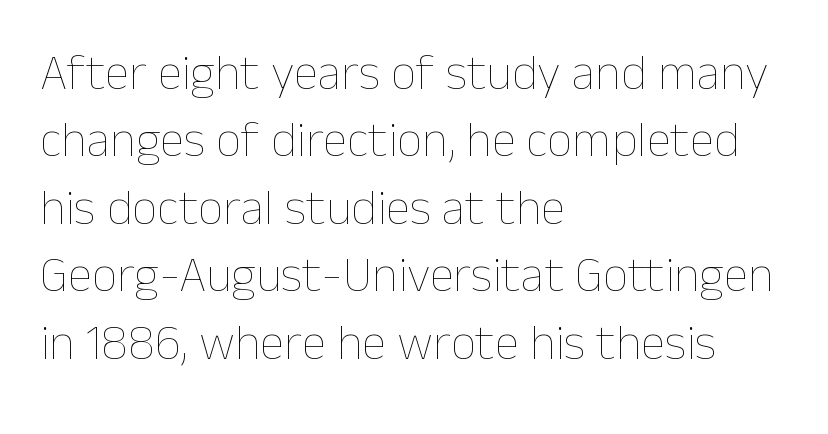
{"italic": "no", "bold": "no", "weight": "thin", "width": "normal", "stroke_contrast": "low", "x_height": "medium", "monospaced": "no", "underline": "no", "align": "left", "line_spacing": "normal", "line_spacing_ratio": 1.35, "letter_spacing": "normal", "letter_spacing_em": 0.0, "glyph_px": 50}
